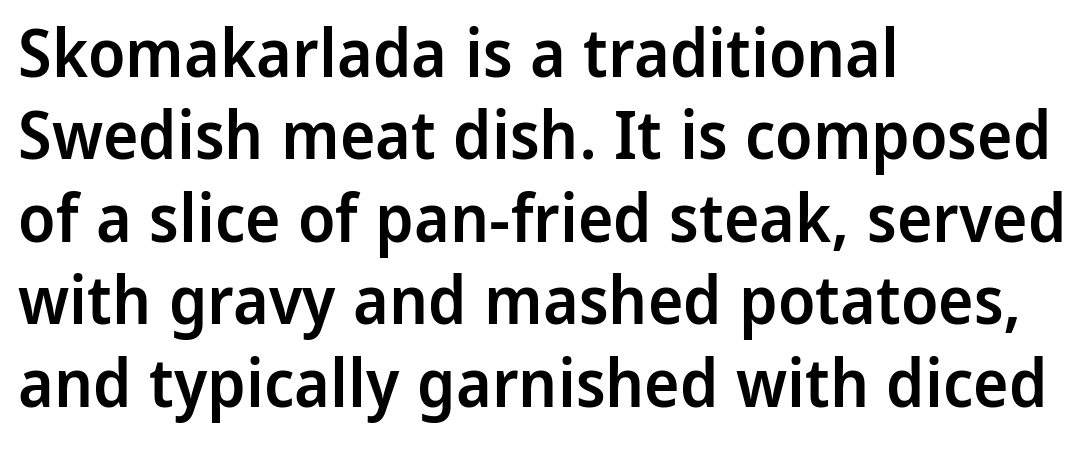
Q: Is the text bold? A: Semi-bold.
Q: Is the text italic (slanted)? A: No, it is upright.
Q: Is the typeface a serif or a sans-serif typeface? A: Sans-serif.
Q: Is the text underlined? A: No.
Q: How is the paragraph aligned? A: Left-aligned.
Q: Is the spacing between letters normal or unusually wide? A: Normal.
Q: Width (condensed, normal, or wide)? A: Normal.
Q: Stroke contrast? A: Low.
Q: x-height? A: Medium.
Q: Monospaced? A: No.
